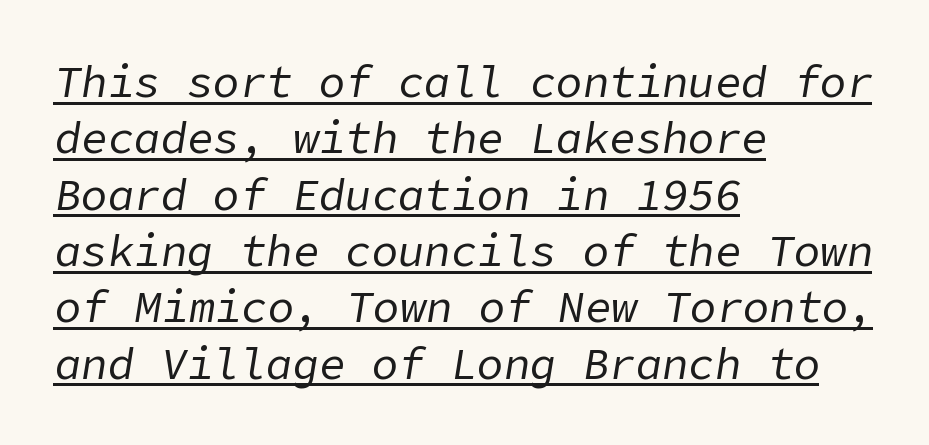
Q: Is the text bold? A: No.
Q: Is the text italic (slanted)? A: Yes, it leans right by about 9 degrees.
Q: Is the text underlined? A: Yes.
Q: How is the paragraph aligned? A: Left-aligned.
Q: Is the spacing between letters normal or unusually wide? A: Normal.
Q: Is the spacing between lines tight, normal or loose? A: Normal.
Q: Width (condensed, normal, or wide)? A: Normal.
Q: Stroke contrast? A: Low.
Q: x-height? A: Medium.
